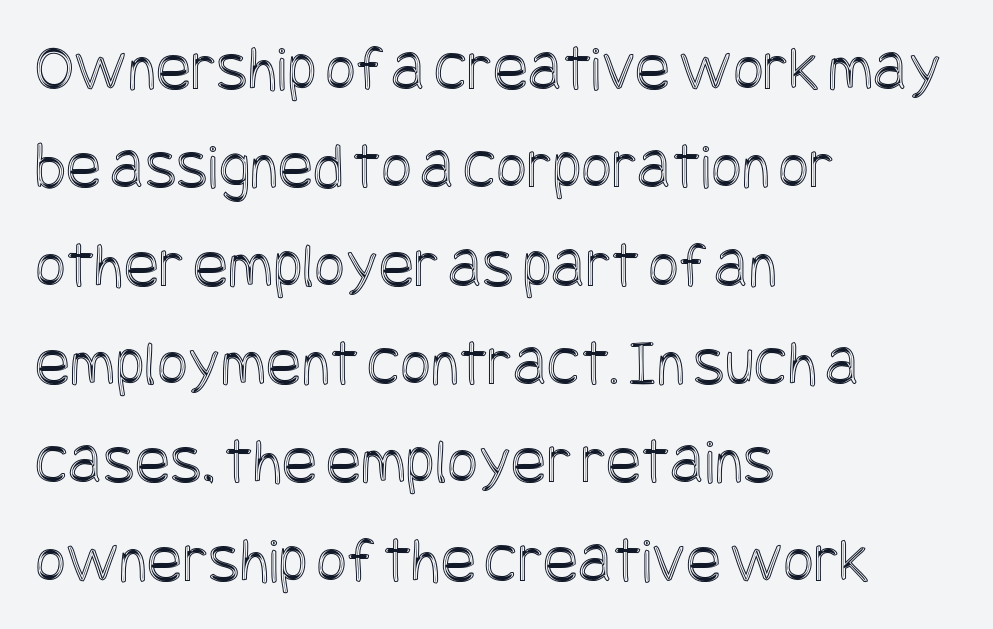
The image shows 66 px condensed type, upright; set left-aligned, normal line spacing (1.49x), normal letter spacing, not underlined; a large x-height.
